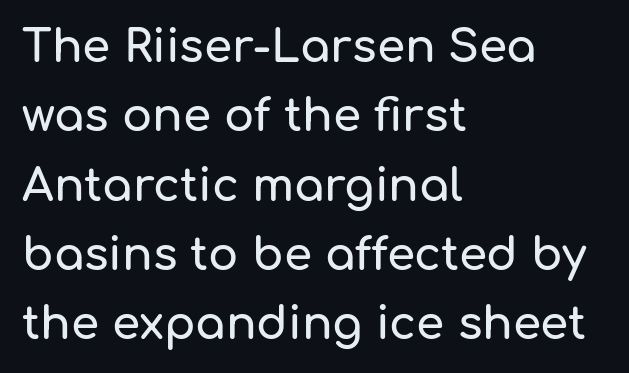
{"serif": "no", "italic": "no", "width": "normal", "stroke_contrast": "low", "x_height": "medium", "monospaced": "no", "underline": "no", "align": "left", "line_spacing": "normal", "line_spacing_ratio": 1.54, "letter_spacing": "normal", "letter_spacing_em": 0.0, "glyph_px": 45}
